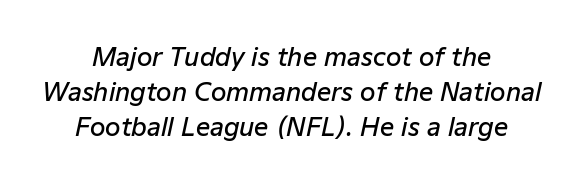
Q: Is the text bold? A: Semi-bold.
Q: Is the text italic (slanted)? A: Yes, it leans right by about 12 degrees.
Q: Is the text underlined? A: No.
Q: How is the paragraph aligned? A: Centered.
Q: Is the spacing between letters normal or unusually wide? A: Normal.
Q: Is the spacing between lines tight, normal or loose? A: Normal.
